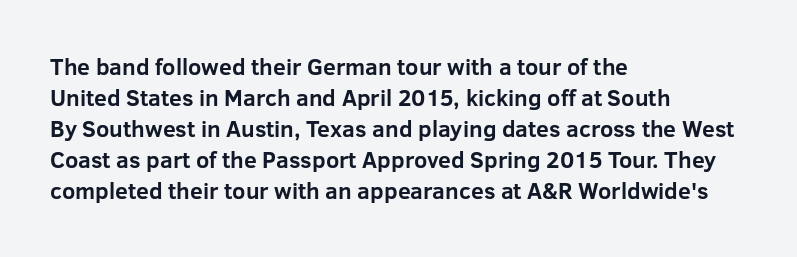
Q: Is the text bold? A: Yes.
Q: Is the text italic (slanted)? A: No, it is upright.
Q: Is the text underlined? A: No.
Q: How is the paragraph aligned? A: Left-aligned.
Q: Is the spacing between letters normal or unusually wide? A: Normal.
Q: Is the spacing between lines tight, normal or loose? A: Normal.
